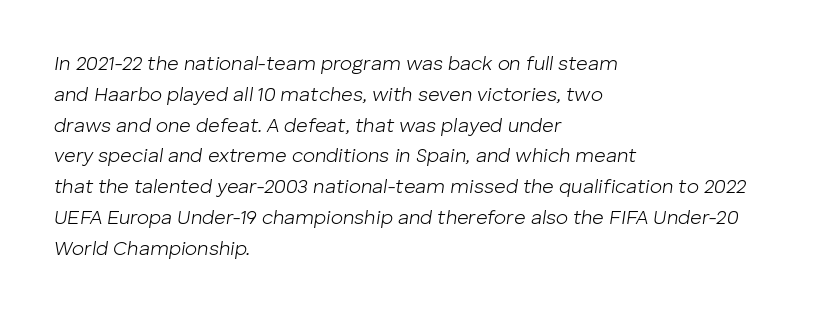
The image shows 20 px text type, italic (leaning right); set left-aligned, normal line spacing (1.54x), normal letter spacing, not underlined.
